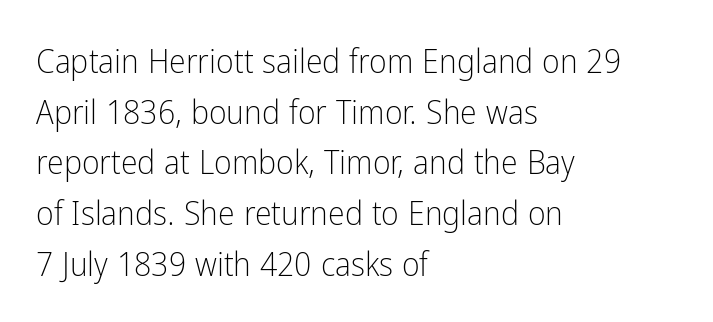
Do the letters lean? They stand straight. The baseline area is clear. The face used here is proportionally spaced, like ordinary book or web type. Nothing sits at the stroke ends, so this counts as sans-serif. The block of text has a typical density, with ordinary space between rows.
